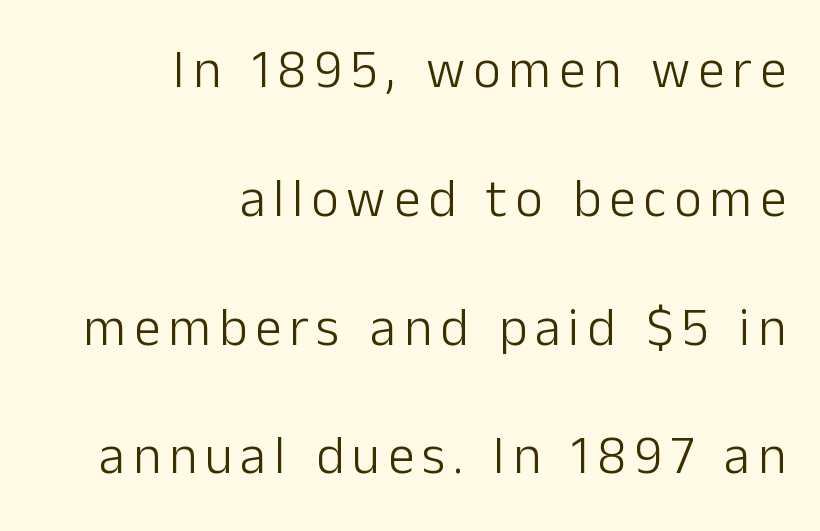
The image shows 53 px light sans-serif type, upright; set right-aligned, loose line spacing (2.43x), not underlined; low stroke contrast and a medium x-height.
